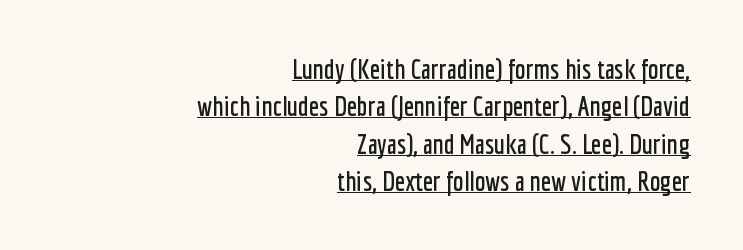
Q: Is the text italic (slanted)? A: No, it is upright.
Q: Is the text underlined? A: Yes.
Q: How is the paragraph aligned? A: Right-aligned.
Q: Is the spacing between letters normal or unusually wide? A: Normal.
Q: Is the spacing between lines tight, normal or loose? A: Normal.
